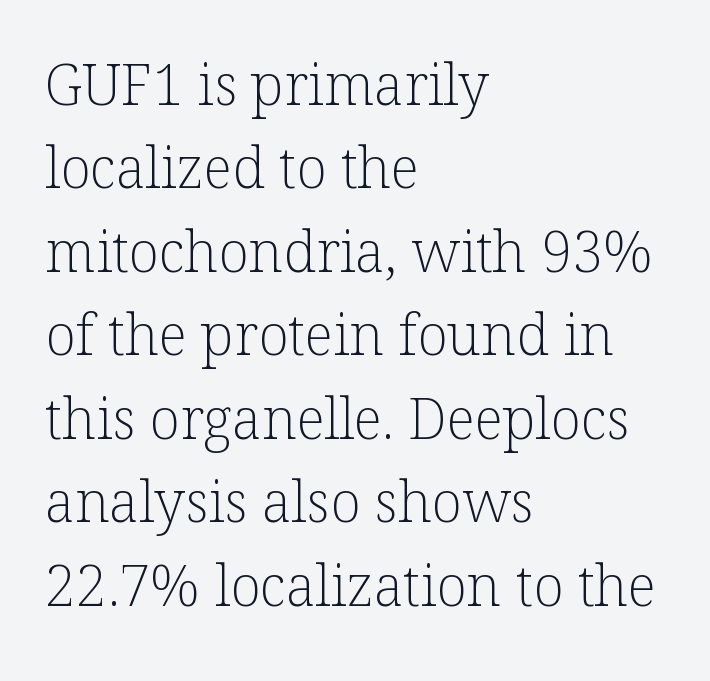
{"serif": "yes", "italic": "no", "bold": "no", "weight": "light", "width": "normal", "stroke_contrast": "low", "x_height": "medium", "monospaced": "no", "underline": "no", "align": "left", "line_spacing": "normal", "line_spacing_ratio": 1.49, "letter_spacing": "normal", "letter_spacing_em": 0.0, "glyph_px": 56}
